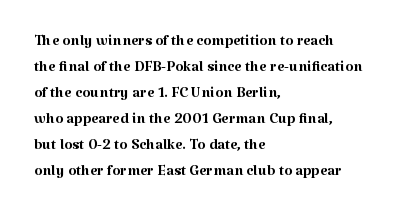
{"italic": "no", "bold": "no", "underline": "no", "align": "left", "line_spacing_ratio": 1.24, "letter_spacing": "normal", "letter_spacing_em": 0.0, "glyph_px": 21}
